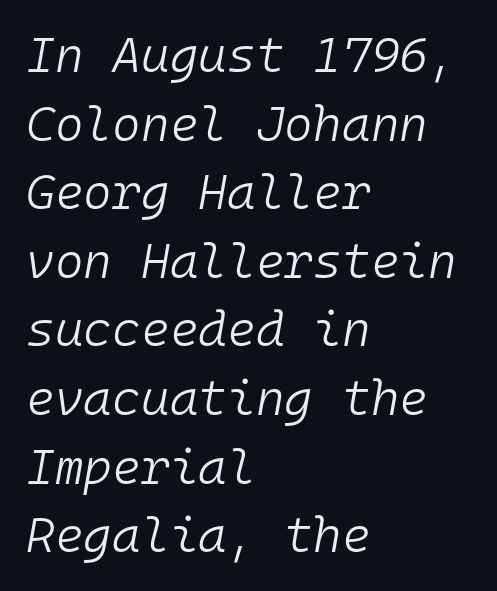
{"italic": "yes", "lean": "right", "slant_degrees": 10, "bold": "no", "weight": "light", "width": "normal", "stroke_contrast": "low", "x_height": "medium", "monospaced": "yes", "underline": "no", "align": "left", "line_spacing": "normal", "line_spacing_ratio": 1.4, "letter_spacing": "normal", "letter_spacing_em": 0.0, "glyph_px": 49}
